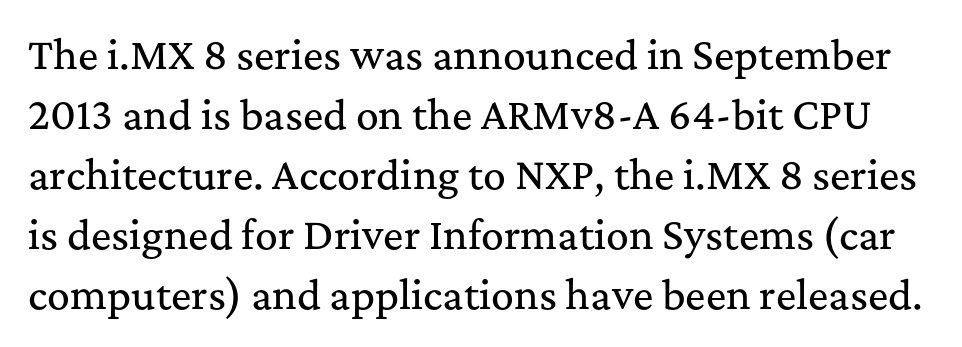
The image shows 38 px serif type, upright; set normal line spacing (1.58x), normal letter spacing, not underlined; medium stroke contrast and a medium x-height.
